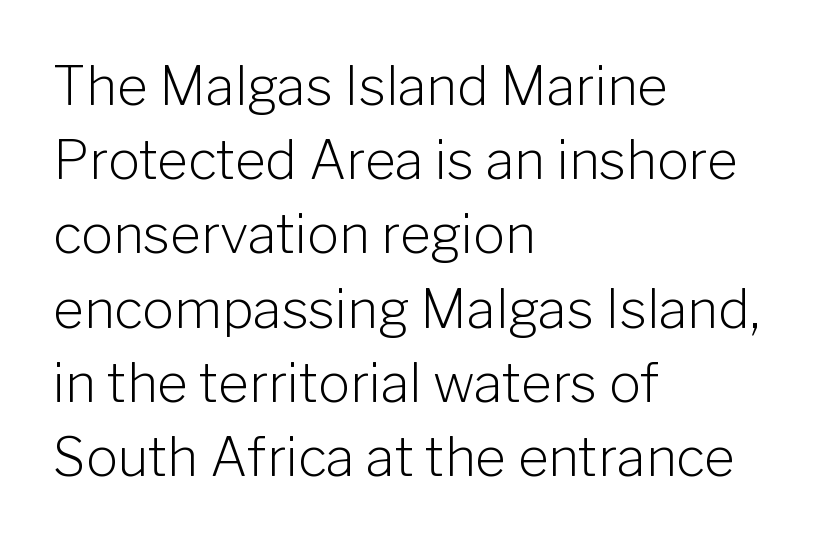
The image shows 53 px light sans-serif type, upright; set left-aligned, normal line spacing (1.4x), normal letter spacing, not underlined; low stroke contrast and a medium x-height.
